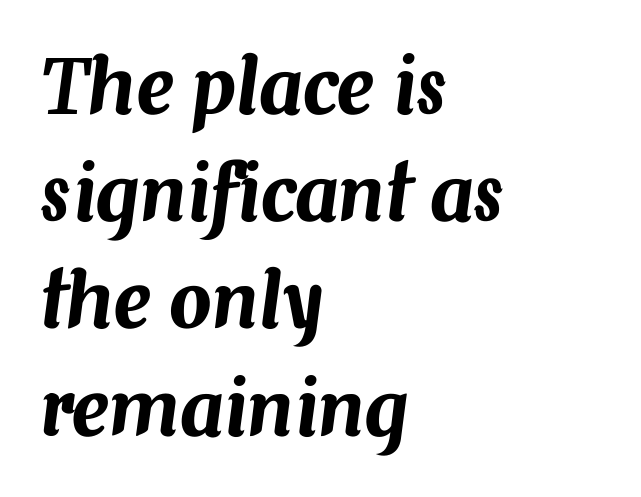
{"italic": "yes", "lean": "right", "slant_degrees": 7, "width": "normal", "stroke_contrast": "medium", "x_height": "medium", "monospaced": "no", "underline": "no", "align": "left", "line_spacing": "normal", "line_spacing_ratio": 1.43, "letter_spacing": "normal", "letter_spacing_em": 0.0, "glyph_px": 75}
